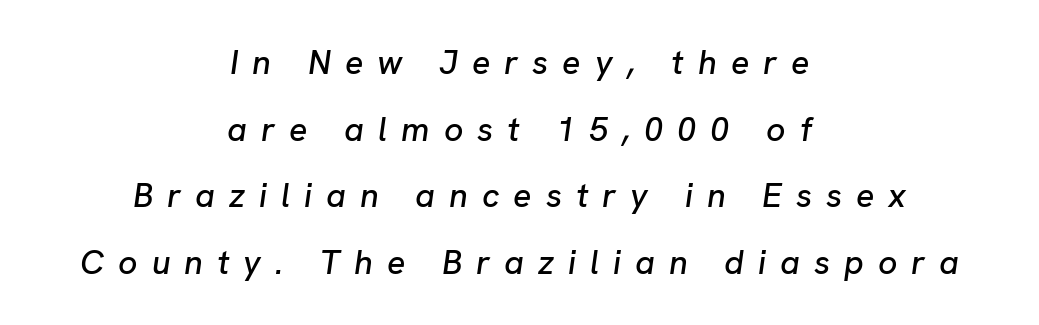
Tall strokes in this sample are angled rather than plumb. Spacing verdict: proportional, widths tailored to each character. Summary of vertical rhythm: relaxed, with wide interline spacing. Teacher's note: observe the equal gaps on both sides — that is centered alignment. This rendering features lettering with no underline.
